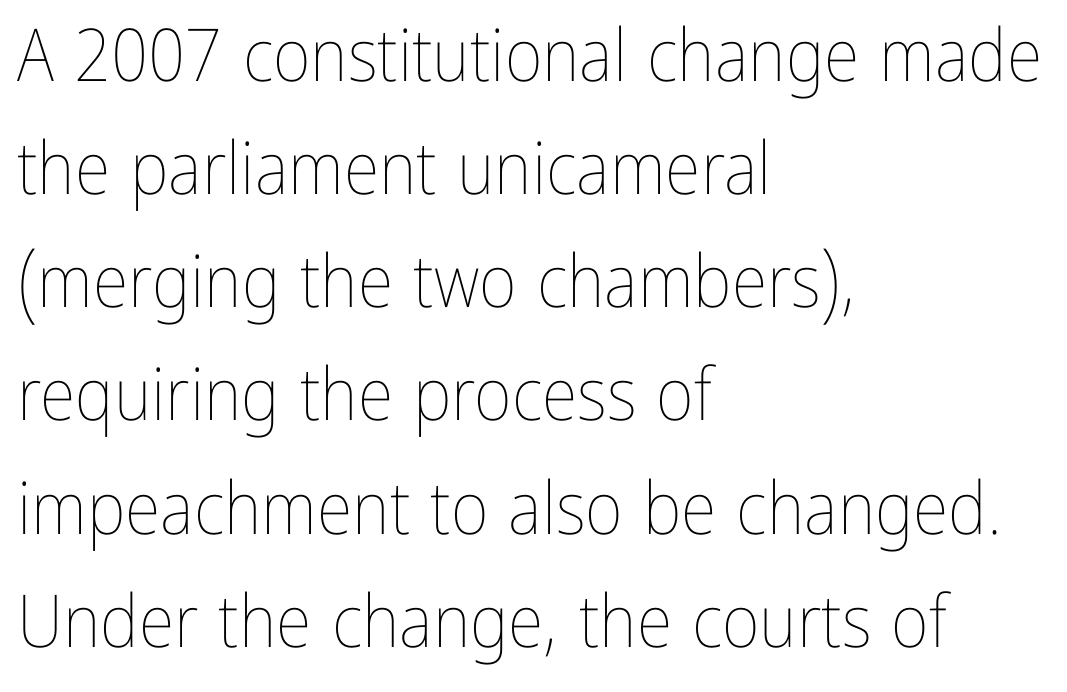
Q: Is the text bold? A: No.
Q: Is the text italic (slanted)? A: No, it is upright.
Q: Is the text underlined? A: No.
Q: How is the paragraph aligned? A: Left-aligned.
Q: Is the spacing between letters normal or unusually wide? A: Normal.
Q: Is the spacing between lines tight, normal or loose? A: Normal.
Q: Width (condensed, normal, or wide)? A: Condensed.
Q: Stroke contrast? A: Low.
Q: x-height? A: Medium.
Q: Monospaced? A: No.
